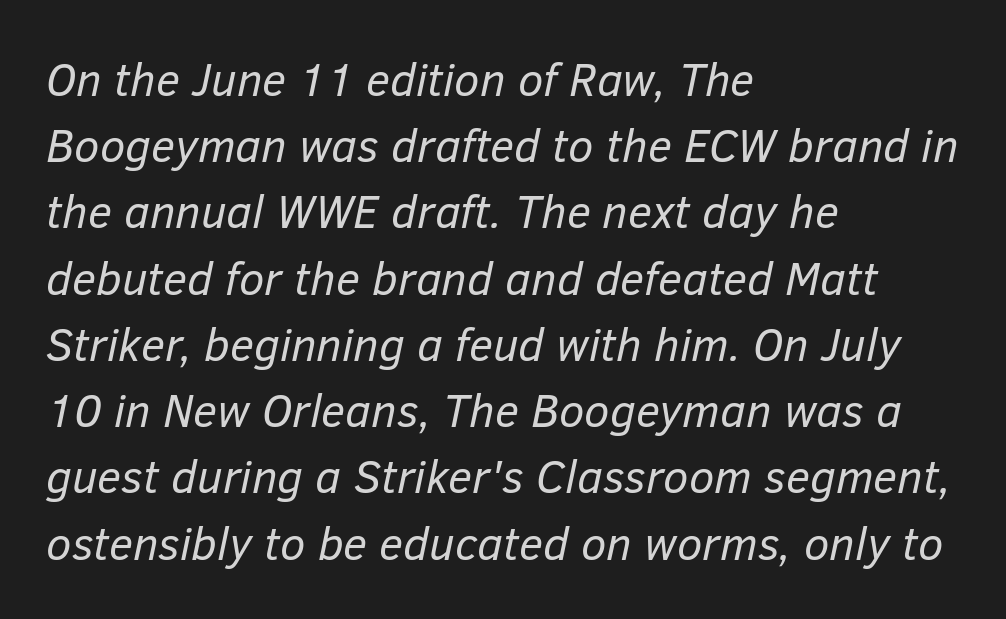
The block of text has a typical density, with ordinary space between rows. Nobody touched the tracking dial on this one. Words float on clear page, feet unadorned. Left-aligned paragraph, ragged on the right. Caption: face not bold, strokes unweighted. The glyphs look as if they've been sheared to an angle.
